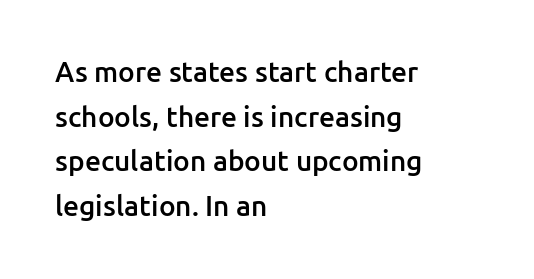
Q: Is the text bold? A: Semi-bold.
Q: Is the text italic (slanted)? A: No, it is upright.
Q: Is the typeface a serif or a sans-serif typeface? A: Sans-serif.
Q: Is the text underlined? A: No.
Q: How is the paragraph aligned? A: Left-aligned.
Q: Is the spacing between letters normal or unusually wide? A: Normal.
Q: Is the spacing between lines tight, normal or loose? A: Normal.
Q: Width (condensed, normal, or wide)? A: Normal.
Q: Stroke contrast? A: Low.
Q: x-height? A: Medium.
Q: Monospaced? A: No.
